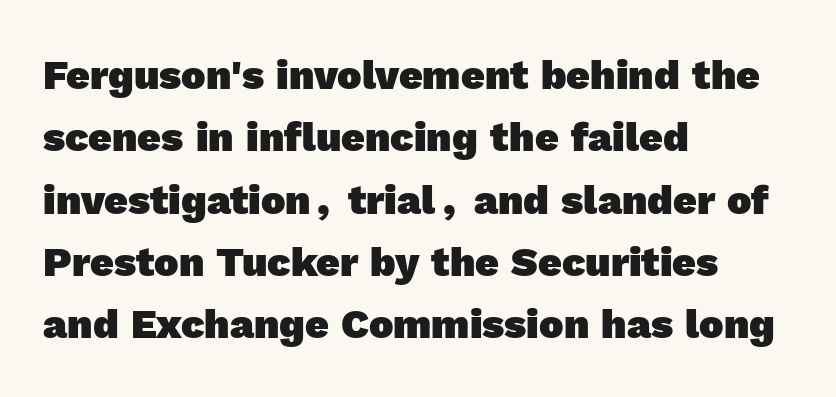
Letter spacing: default. Notice how thick the strokes are: this is what a full bold looks like. The line-height multiplier appears to be the usual default. Rule under the text: the space is simply empty. The face used here is proportionally spaced, like ordinary book or web type. A classic flush-left, rag-right setting is used for this passage.
